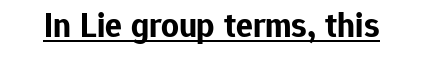
The image shows 35 px bold sans-serif type, upright; set normal letter spacing, underlined; low stroke contrast and a medium x-height.
